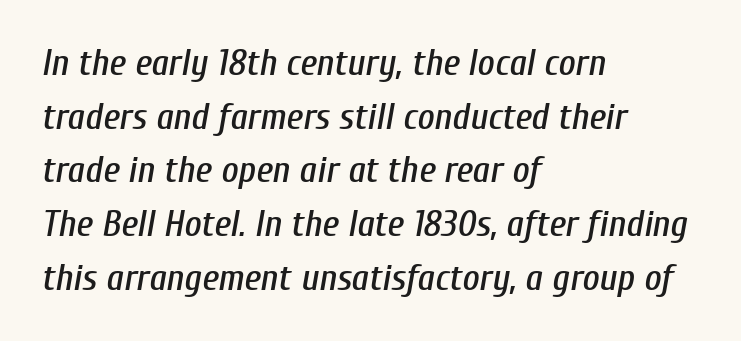
Q: Is the text italic (slanted)? A: Yes, it leans right by about 10 degrees.
Q: Is the text underlined? A: No.
Q: How is the paragraph aligned? A: Left-aligned.
Q: Is the spacing between letters normal or unusually wide? A: Normal.
Q: Is the spacing between lines tight, normal or loose? A: Normal.
Q: Width (condensed, normal, or wide)? A: Condensed.
Q: Stroke contrast? A: Low.
Q: x-height? A: Medium.
Q: Monospaced? A: No.
